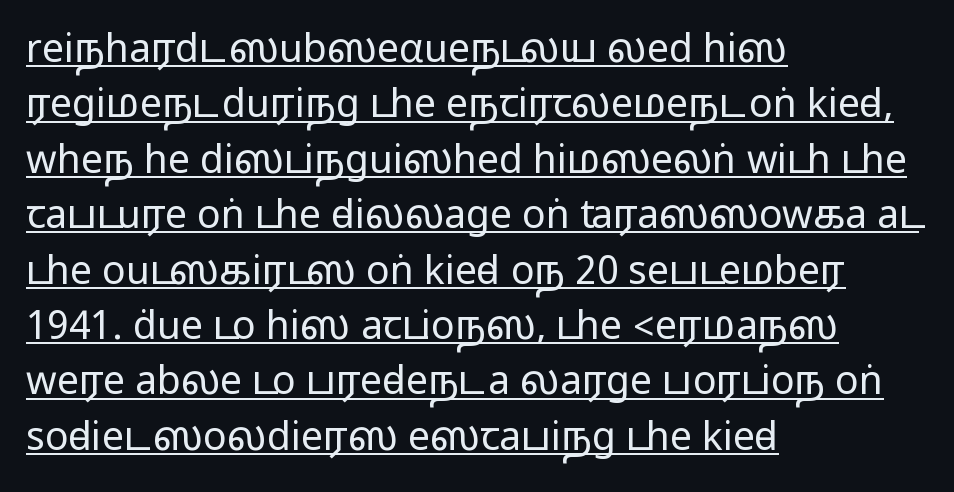
You can tell it's not italic because the verticals are truly vertical. No feet cap the strokes, marking this as sans-serif type. The face used here is rendered with its standard letterfit. Horizontal bands of white between lines are of average thickness. Underlined type. The letters advance in unequal steps, a hallmark of proportional type.
